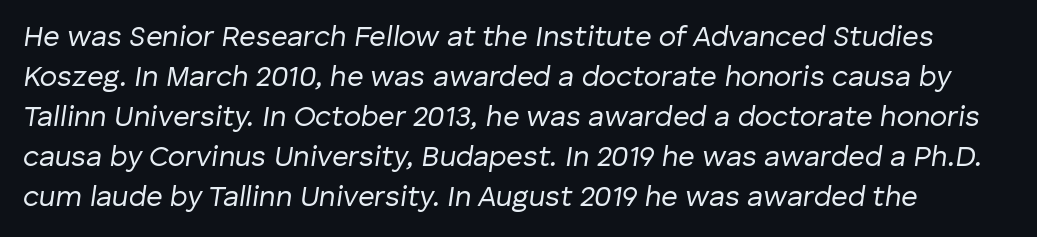
{"italic": "yes", "lean": "right", "slant_degrees": 8, "bold": "no", "weight": "regular", "width": "normal", "stroke_contrast": "low", "x_height": "medium", "monospaced": "no", "underline": "no", "line_spacing": "normal", "line_spacing_ratio": 1.38, "letter_spacing": "normal", "letter_spacing_em": 0.0, "glyph_px": 29}
